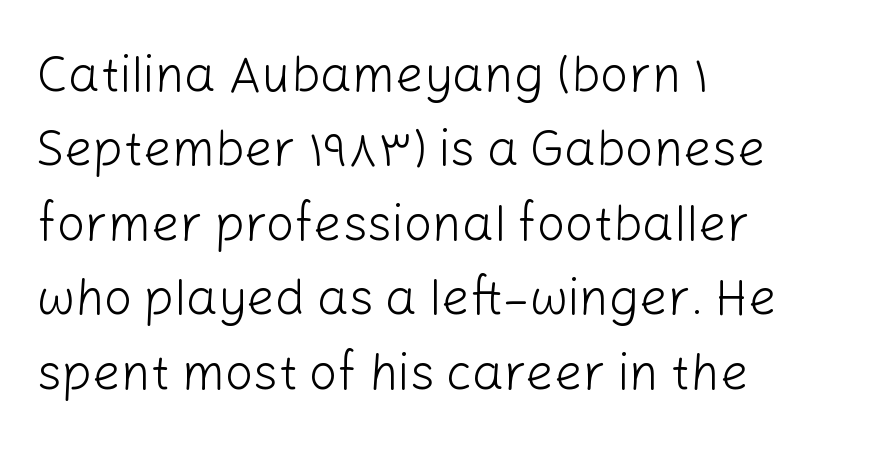
The image shows 50 px light sans-serif type, upright; set left-aligned, normal line spacing (1.49x), normal letter spacing, not underlined; low stroke contrast and a medium x-height.
